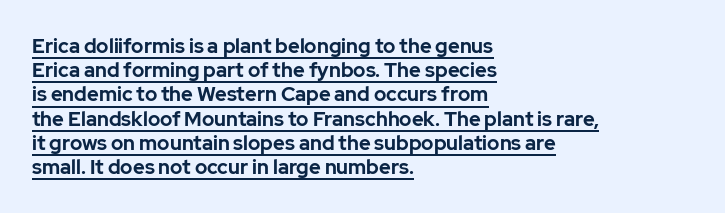
Caption: multi-line text, flush left, ragged right. The font's upright variant was chosen for this text. Honestly, the letter spacing is just normal — you wouldn't notice it. The glyphs have the mass of a bold cut.
